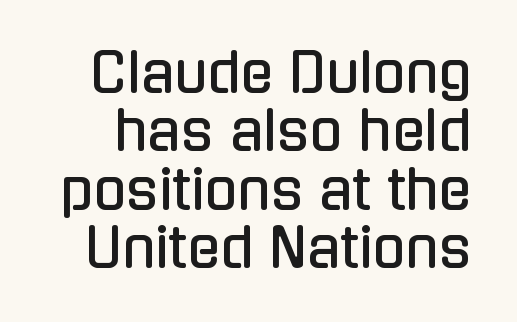
The words here are not underlined. Serif or sans? Sans — the stroke terminals are bare. Each word holds together tightly as a unit, with standard inter-letter gaps. Notice how descenders almost collide with the ascenders below — that's tight leading.
